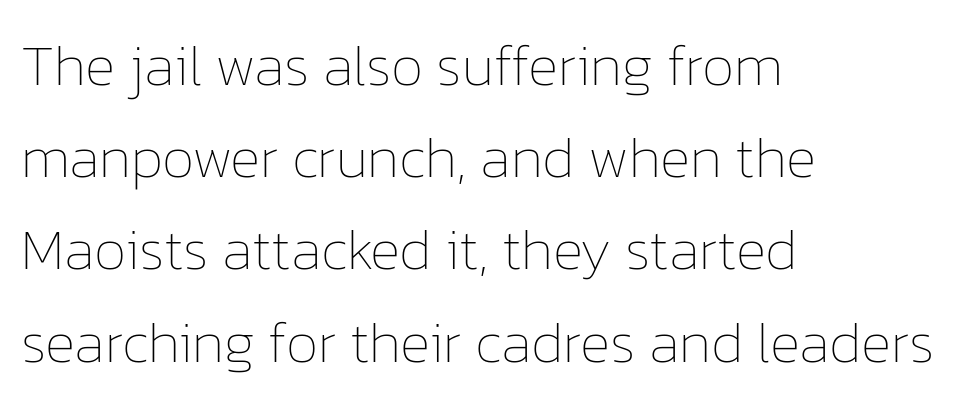
Notice how descenders clear the ascenders below comfortably — that's standard leading. The paragraph has a hard left edge and a soft right edge. Observe the ordinary spacing: letters are neighbours, not strangers. Posture: straight, roman, zero tilt.
